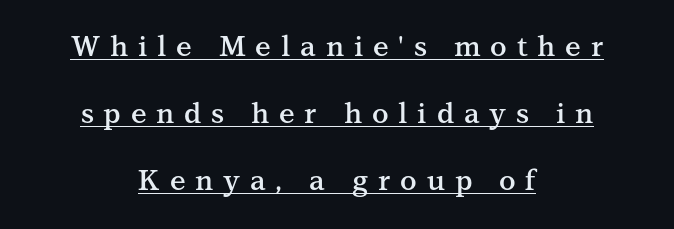
{"serif": "yes", "italic": "no", "bold": "semi", "weight": "semibold", "width": "normal", "stroke_contrast": "medium", "x_height": "medium", "monospaced": "no", "underline": "yes", "align": "center", "line_spacing": "loose", "line_spacing_ratio": 2.39, "letter_spacing": "wide", "letter_spacing_em": 0.35, "glyph_px": 28}
